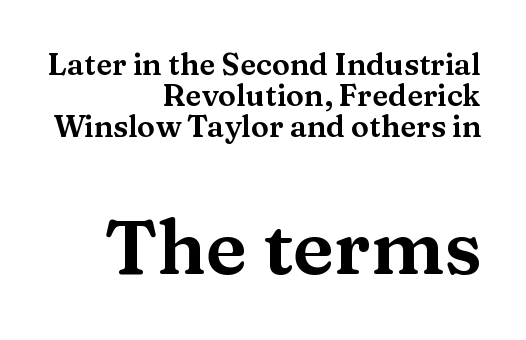
The image shows 76 px wide serif type, upright; set right-aligned, tight line spacing (1.04x), normal letter spacing, not underlined; the second (bottom) block is 2.53x larger; medium stroke contrast and a medium x-height.
